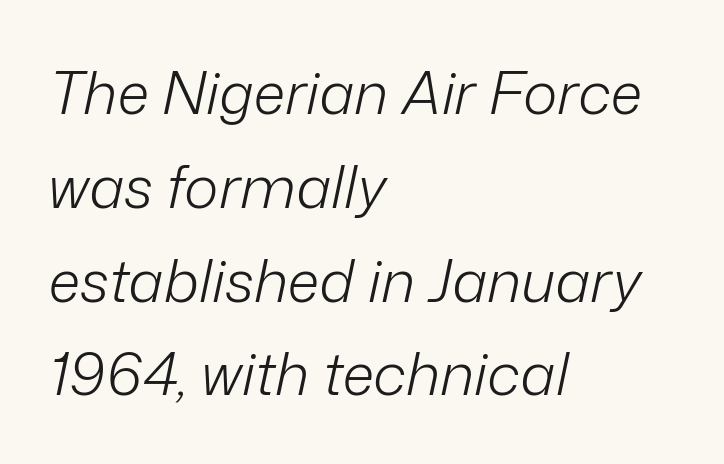
Q: Is the text bold? A: No.
Q: Is the text italic (slanted)? A: Yes, it leans right by about 12 degrees.
Q: Is the text underlined? A: No.
Q: How is the paragraph aligned? A: Left-aligned.
Q: Is the spacing between letters normal or unusually wide? A: Normal.
Q: Is the spacing between lines tight, normal or loose? A: Normal.
Q: Width (condensed, normal, or wide)? A: Normal.
Q: Stroke contrast? A: Low.
Q: x-height? A: Medium.
Q: Monospaced? A: No.
